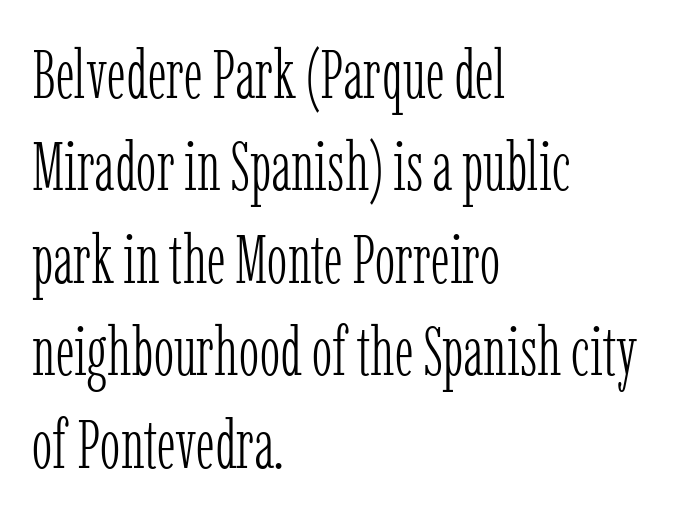
The image shows 69 px light, condensed serif type, upright; set left-aligned, normal line spacing (1.34x), normal letter spacing, not underlined; low stroke contrast and a medium x-height.
